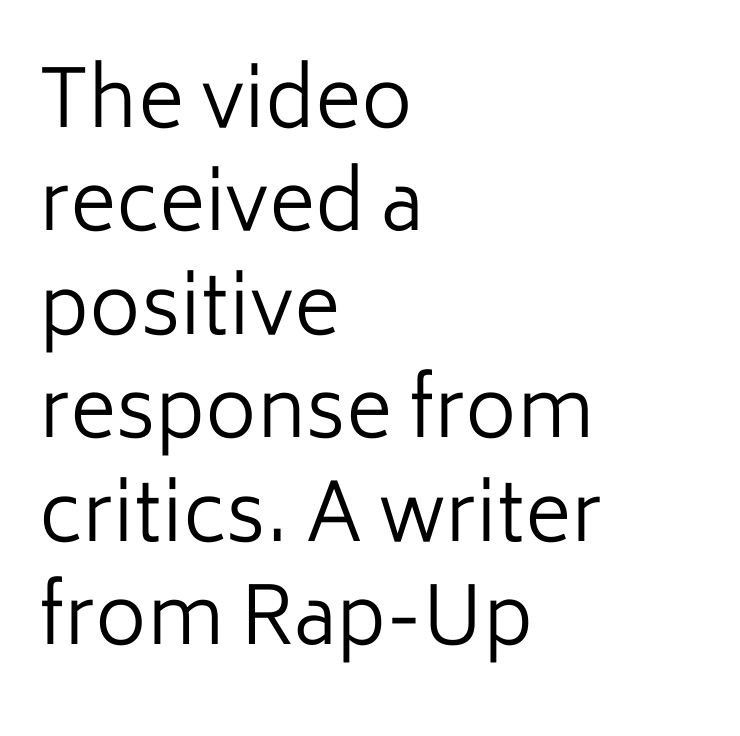
No extra tracking has been applied to these lines. Is there any slant? The stems are plumb. This rendering features lettering with no underline. Horizontal alignment here is leftward, the default for most running prose. What kind of face is this? One without serifs — a sans. The typeface has the unassuming heft of standard copy or less.
